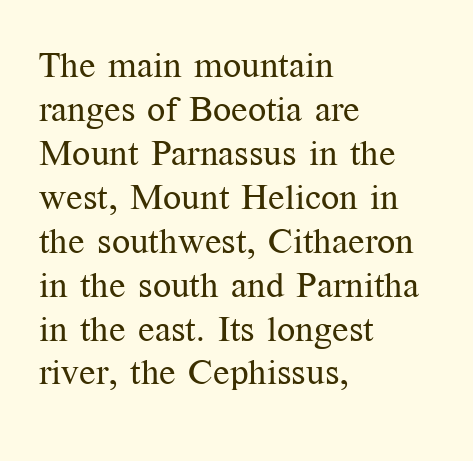
The image shows 36 px regular-weight serif type, upright; set left-aligned, line spacing 1.22x, normal letter spacing, not underlined; medium stroke contrast and a medium x-height.
